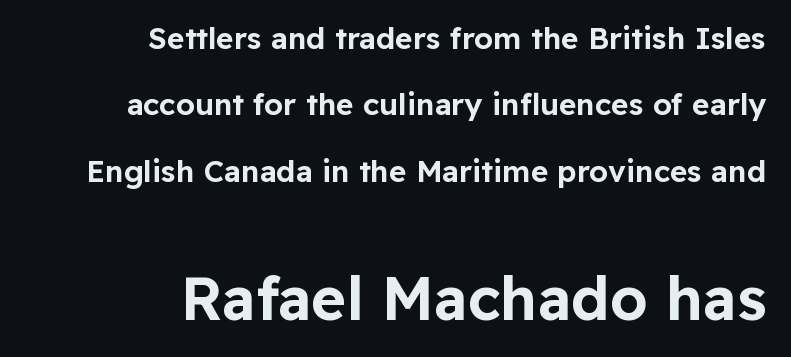
{"serif": "no", "italic": "no", "width": "normal", "stroke_contrast": "low", "x_height": "medium", "monospaced": "no", "underline": "no", "align": "right", "line_spacing": "loose", "line_spacing_ratio": 2.21, "letter_spacing": "normal", "letter_spacing_em": 0.0, "larger_block": "second", "size_ratio": 2.0, "glyph_px": 60}
